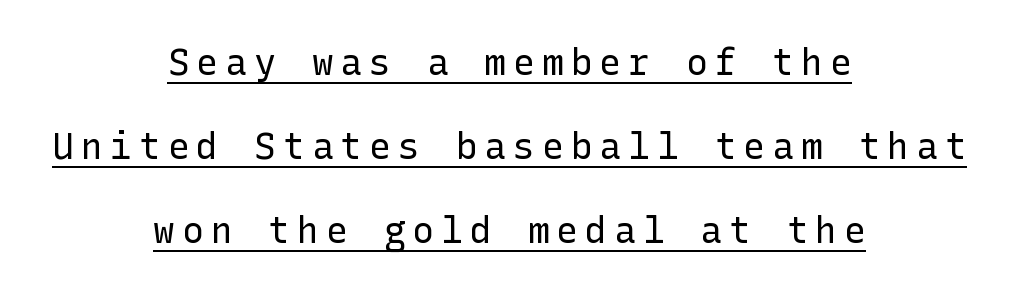
{"serif": "no", "italic": "no", "bold": "no", "weight": "regular", "width": "normal", "stroke_contrast": "low", "x_height": "medium", "underline": "yes", "align": "center", "line_spacing": "loose", "line_spacing_ratio": 2.33, "letter_spacing": "wide", "letter_spacing_em": 0.2, "glyph_px": 36}
